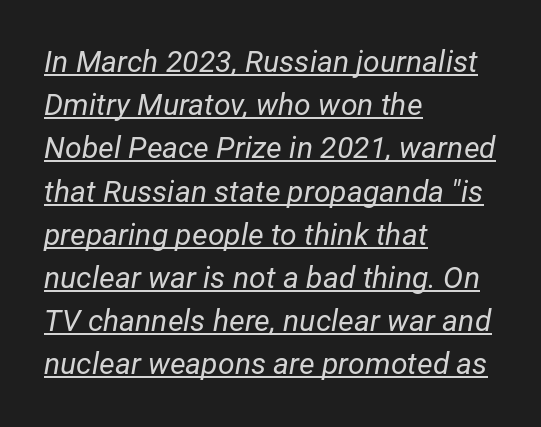
{"italic": "yes", "lean": "right", "slant_degrees": 12, "bold": "no", "weight": "regular", "width": "normal", "stroke_contrast": "low", "x_height": "medium", "monospaced": "no", "underline": "yes", "align": "left", "line_spacing": "normal", "line_spacing_ratio": 1.44, "letter_spacing": "normal", "letter_spacing_em": 0.0, "glyph_px": 30}
